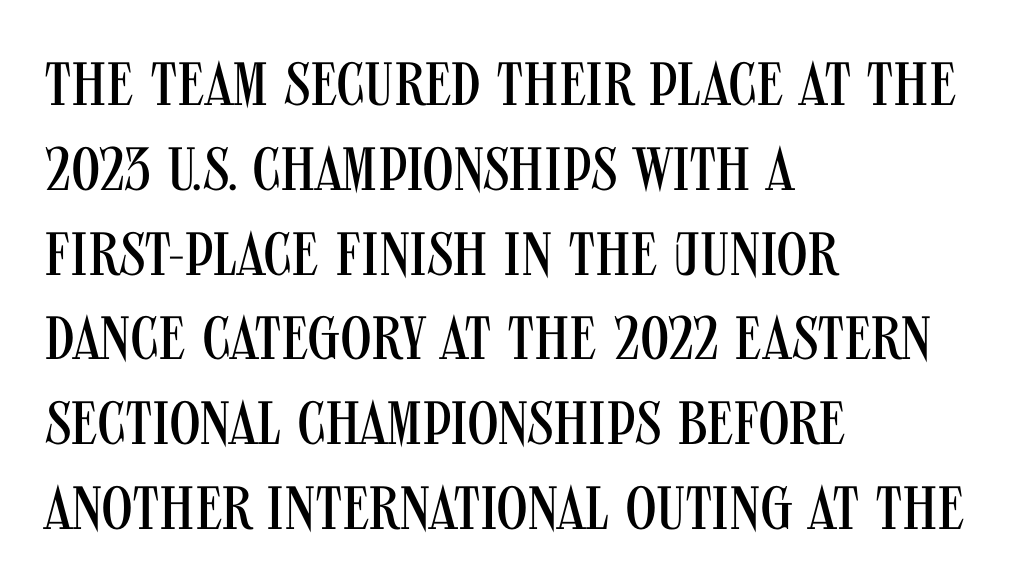
Q: Is the text bold? A: No.
Q: Is the text italic (slanted)? A: No, it is upright.
Q: Is the typeface a serif or a sans-serif typeface? A: Sans-serif.
Q: Is the text underlined? A: No.
Q: How is the paragraph aligned? A: Left-aligned.
Q: Is the spacing between letters normal or unusually wide? A: Normal.
Q: Is the spacing between lines tight, normal or loose? A: Normal.
Q: Width (condensed, normal, or wide)? A: Condensed.
Q: Stroke contrast? A: Medium.
Q: x-height? A: Large.
Q: Monospaced? A: No.
